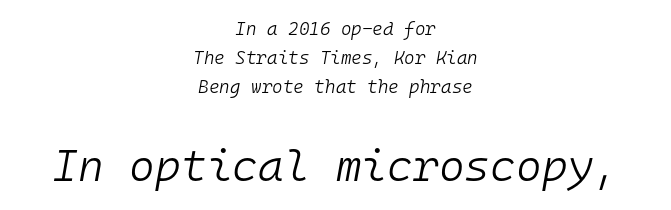
{"italic": "yes", "lean": "right", "slant_degrees": 10, "bold": "no", "weight": "light", "width": "normal", "stroke_contrast": "low", "x_height": "medium", "monospaced": "yes", "underline": "no", "align": "center", "line_spacing": "normal", "line_spacing_ratio": 1.6, "letter_spacing": "normal", "letter_spacing_em": 0.0, "larger_block": "second", "size_ratio": 2.44, "glyph_px": 44}
